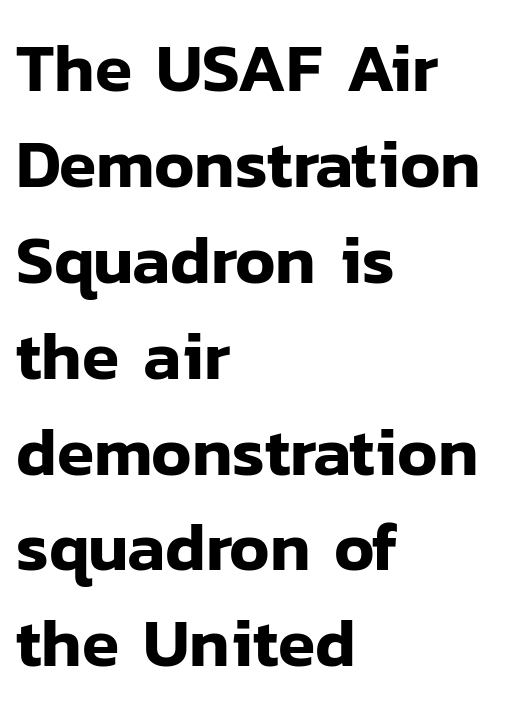
{"serif": "no", "italic": "no", "width": "normal", "stroke_contrast": "low", "x_height": "medium", "monospaced": "no", "underline": "no", "align": "left", "line_spacing": "normal", "line_spacing_ratio": 1.41, "letter_spacing": "normal", "letter_spacing_em": 0.0, "glyph_px": 68}
